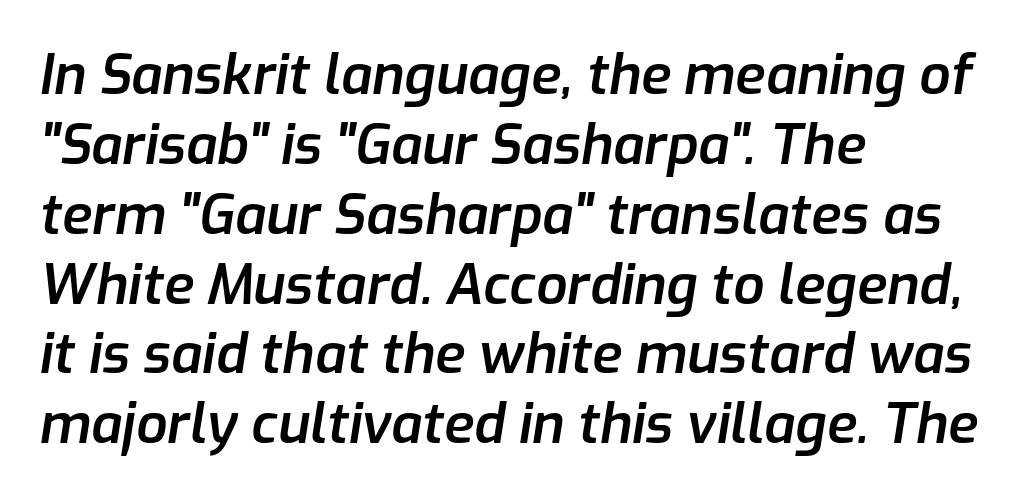
{"italic": "yes", "lean": "right", "slant_degrees": 9, "bold": "semi", "weight": "semibold", "width": "normal", "stroke_contrast": "low", "x_height": "medium", "monospaced": "no", "underline": "no", "align": "left", "line_spacing": "normal", "line_spacing_ratio": 1.27, "letter_spacing": "normal", "letter_spacing_em": 0.0, "glyph_px": 55}
